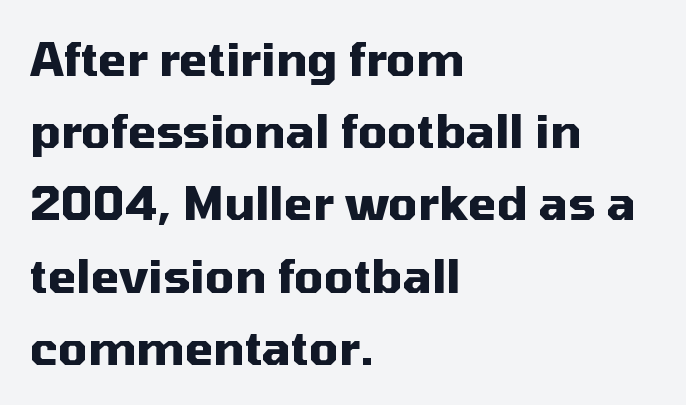
Q: Is the text bold? A: Yes.
Q: Is the text italic (slanted)? A: No, it is upright.
Q: Is the typeface a serif or a sans-serif typeface? A: Sans-serif.
Q: Is the text underlined? A: No.
Q: How is the paragraph aligned? A: Left-aligned.
Q: Is the spacing between letters normal or unusually wide? A: Normal.
Q: Is the spacing between lines tight, normal or loose? A: Normal.
Q: Width (condensed, normal, or wide)? A: Normal.
Q: Stroke contrast? A: Medium.
Q: x-height? A: Medium.
Q: Monospaced? A: No.
